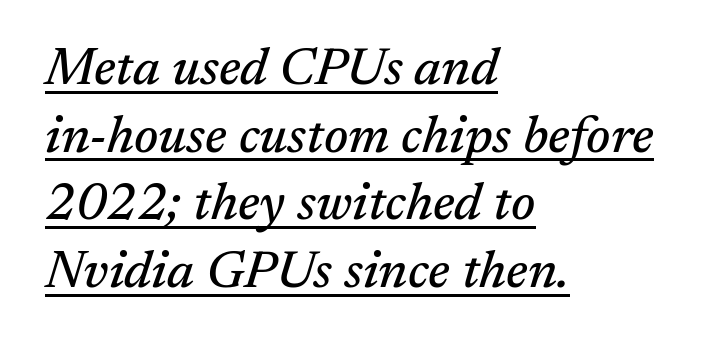
{"serif": "yes", "italic": "yes", "lean": "right", "slant_degrees": 17, "width": "normal", "stroke_contrast": "medium", "x_height": "medium", "monospaced": "no", "underline": "yes", "align": "left", "line_spacing": "normal", "line_spacing_ratio": 1.3, "letter_spacing": "normal", "letter_spacing_em": 0.0, "glyph_px": 52}
